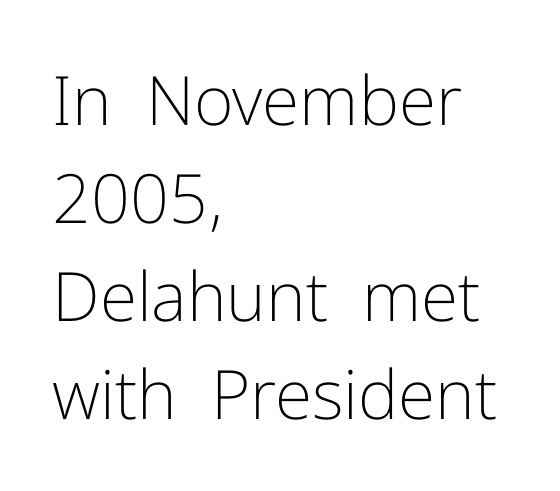
{"serif": "no", "italic": "no", "bold": "no", "weight": "light", "width": "normal", "stroke_contrast": "low", "x_height": "medium", "monospaced": "no", "underline": "no", "align": "left", "line_spacing": "normal", "line_spacing_ratio": 1.44, "letter_spacing": "normal", "letter_spacing_em": 0.0, "glyph_px": 68}
